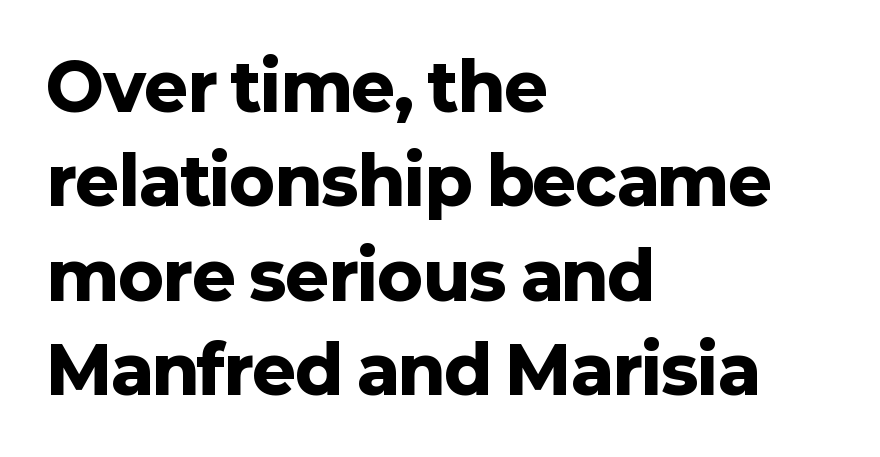
{"serif": "no", "italic": "no", "bold": "yes", "weight": "heavy", "width": "normal", "stroke_contrast": "low", "x_height": "medium", "monospaced": "no", "underline": "no", "align": "left", "line_spacing": "normal", "line_spacing_ratio": 1.43, "letter_spacing": "normal", "letter_spacing_em": 0.0, "glyph_px": 66}
